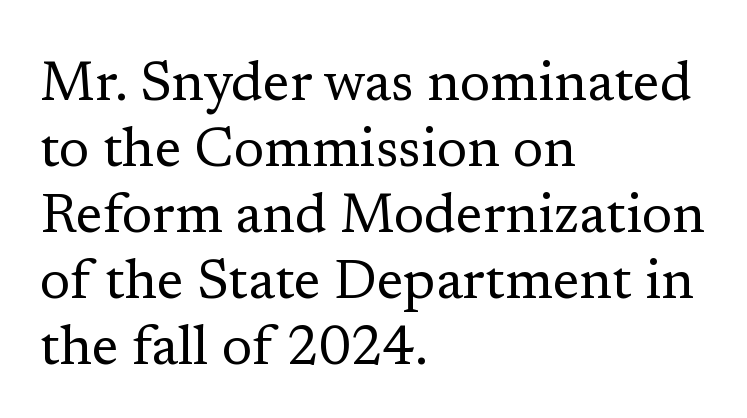
The image shows 55 px regular-weight serif type, upright; set left-aligned, line spacing 1.2x, normal letter spacing, not underlined; low stroke contrast and a medium x-height.
